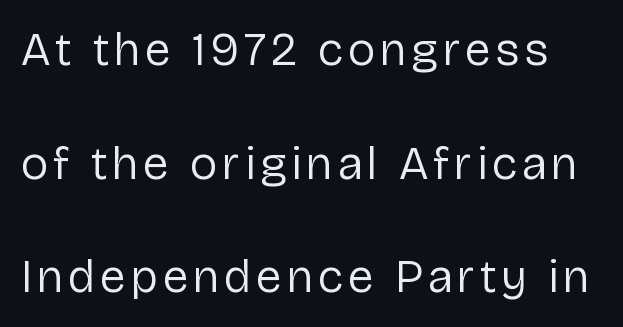
Successive baselines arrive slowly, with a big drop between each. The space beneath each line is pristine and unruled. No chunkiness to these letters — they're not bold. Vertical strokes here are truly vertical.
